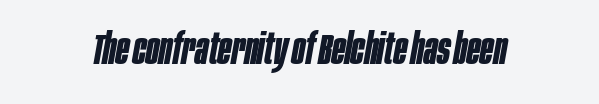
{"italic": "yes", "lean": "right", "slant_degrees": 10, "bold": "yes", "weight": "bold", "width": "condensed", "stroke_contrast": "low", "x_height": "large", "monospaced": "no", "underline": "no", "letter_spacing": "normal", "letter_spacing_em": 0.0, "glyph_px": 43}
